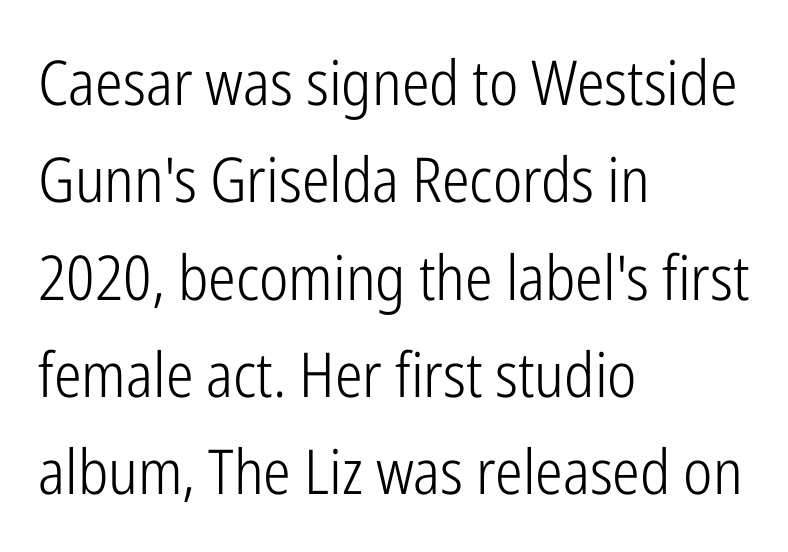
The image shows 62 px light, condensed sans-serif type, upright; set left-aligned, normal line spacing (1.57x), normal letter spacing, not underlined; low stroke contrast and a medium x-height.
